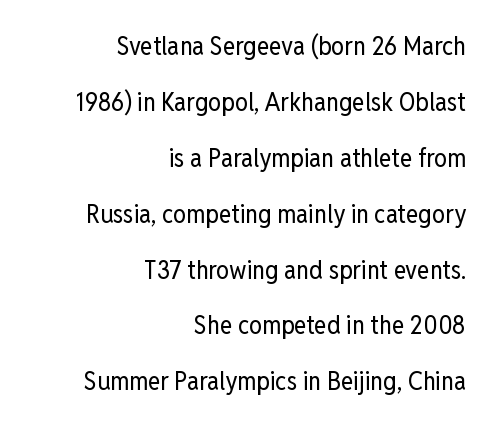
Loosely led — the rows are spread out. Heft: none added — not bold. If you drew a ruler down the right edge, every line would touch it. Any mark beneath the type? The region is blank. This sample uses an upright cut, with every glyph sitting square on the baseline. What stands out about the letter spacing? Nothing — it is the standard amount.
